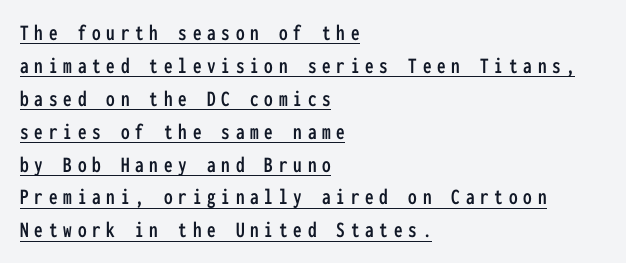
{"italic": "no", "underline": "yes", "align": "left", "line_spacing": "normal", "line_spacing_ratio": 1.43, "letter_spacing": "wide", "letter_spacing_em": 0.25, "glyph_px": 23}
